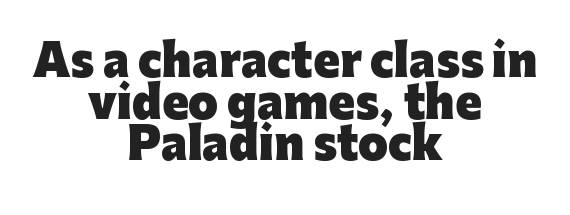
The image shows 43 px heavy sans-serif type, upright; set centered, tight line spacing (0.97x), normal letter spacing, not underlined; low stroke contrast and a medium x-height.
